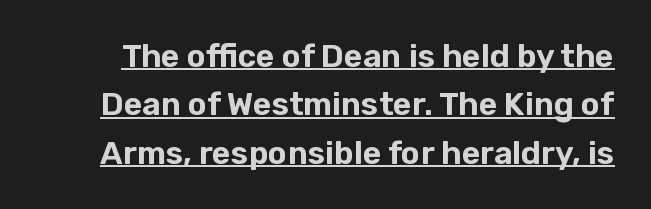
Q: Is the text italic (slanted)? A: No, it is upright.
Q: Is the typeface a serif or a sans-serif typeface? A: Sans-serif.
Q: Is the text underlined? A: Yes.
Q: Is the spacing between letters normal or unusually wide? A: Normal.
Q: Is the spacing between lines tight, normal or loose? A: Normal.
Q: Width (condensed, normal, or wide)? A: Normal.
Q: Stroke contrast? A: Low.
Q: x-height? A: Medium.
Q: Monospaced? A: No.
